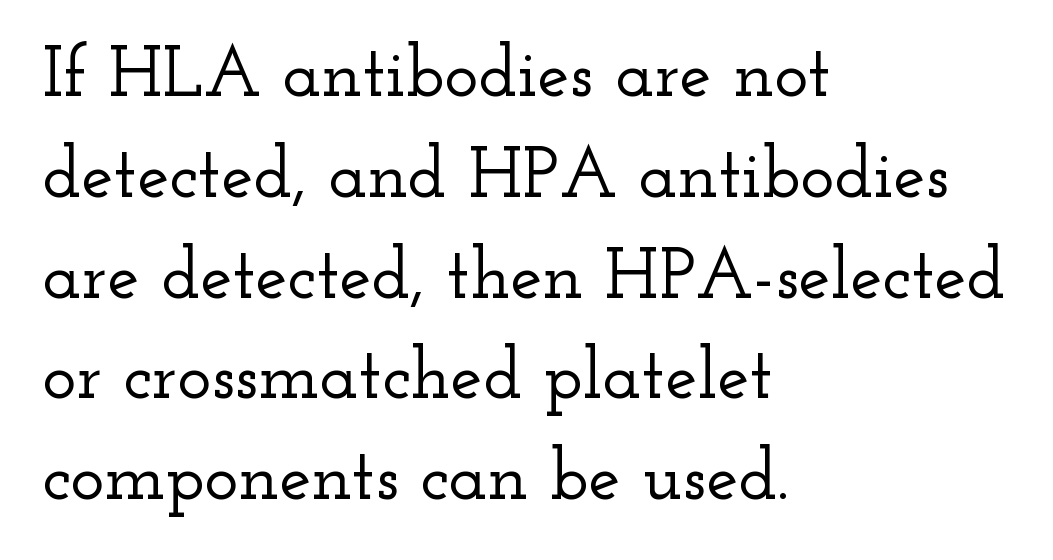
{"serif": "yes", "italic": "no", "width": "wide", "stroke_contrast": "low", "x_height": "small", "monospaced": "no", "underline": "no", "align": "left", "line_spacing": "normal", "line_spacing_ratio": 1.4, "letter_spacing": "normal", "letter_spacing_em": 0.0, "glyph_px": 72}
